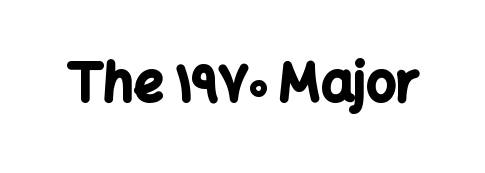
{"serif": "no", "italic": "no", "bold": "yes", "weight": "bold", "width": "normal", "stroke_contrast": "low", "x_height": "medium", "monospaced": "no", "underline": "no", "letter_spacing": "normal", "letter_spacing_em": 0.0, "glyph_px": 52}
